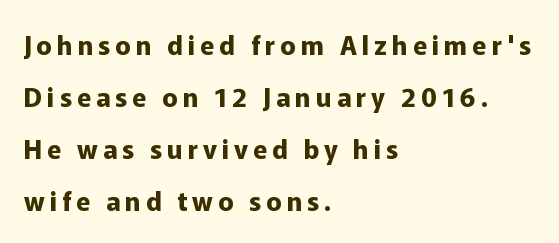
{"italic": "no", "bold": "yes", "underline": "no", "align": "left", "line_spacing": "loose", "line_spacing_ratio": 2.0, "glyph_px": 26}
